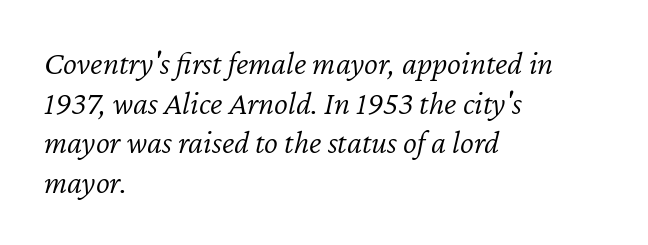
These lines were composed using italics. Tracking value appears to be zero — textbook default spacing. The glyphs are unaccompanied by any horizontal stroke below them. The lines are quadded left. No extra ink here — the face is not bold.
